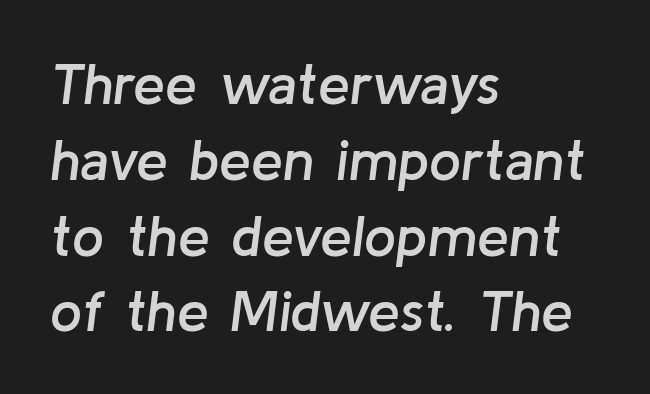
The image shows 57 px semibold type, italic (leaning right); set left-aligned, normal line spacing (1.33x), normal letter spacing, not underlined; low stroke contrast and a medium x-height.
